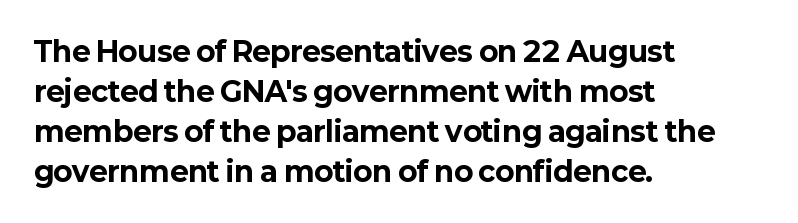
Q: Is the text bold? A: Yes.
Q: Is the text italic (slanted)? A: No, it is upright.
Q: Is the typeface a serif or a sans-serif typeface? A: Sans-serif.
Q: Is the text underlined? A: No.
Q: How is the paragraph aligned? A: Left-aligned.
Q: Is the spacing between letters normal or unusually wide? A: Normal.
Q: Is the spacing between lines tight, normal or loose? A: Normal.
Q: Width (condensed, normal, or wide)? A: Normal.
Q: Stroke contrast? A: Low.
Q: x-height? A: Medium.
Q: Monospaced? A: No.
